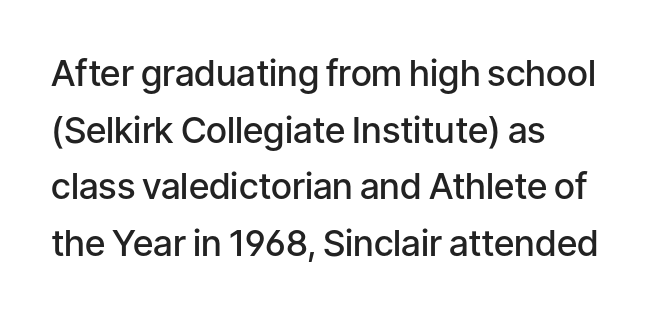
The image shows 36 px semibold sans-serif type, upright; set left-aligned, normal line spacing (1.57x), normal letter spacing, not underlined; low stroke contrast and a medium x-height.
